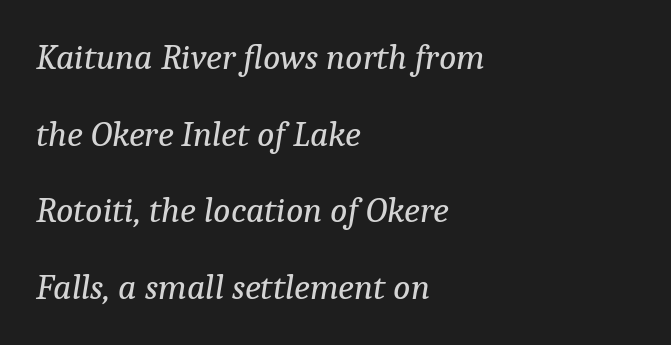
Think of a printed novel: that variable character pitch is what you see here. Stroke thickness stays within the range of a standard reading face or lighter. The rendering shows small feet on the letterforms — a serif design. Whoever set this chose breathing room over compactness in the vertical rhythm.
